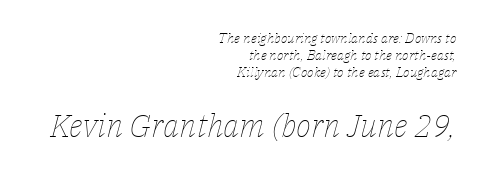
{"italic": "yes", "lean": "right", "slant_degrees": 14, "bold": "no", "weight": "thin", "width": "normal", "stroke_contrast": "low", "x_height": "medium", "monospaced": "no", "underline": "no", "align": "right", "line_spacing_ratio": 1.2, "letter_spacing": "normal", "letter_spacing_em": 0.0, "larger_block": "second", "size_ratio": 2.29, "glyph_px": 32}
